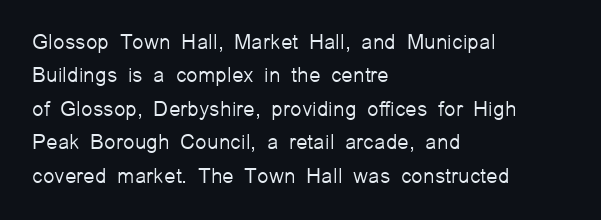
Q: Is the text bold? A: No.
Q: Is the text italic (slanted)? A: No, it is upright.
Q: Is the text underlined? A: No.
Q: How is the paragraph aligned? A: Left-aligned.
Q: Is the spacing between letters normal or unusually wide? A: Normal.
Q: Is the spacing between lines tight, normal or loose? A: Normal.
